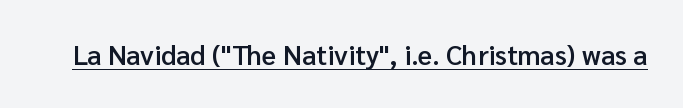
Q: Is the text bold? A: Semi-bold.
Q: Is the text italic (slanted)? A: No, it is upright.
Q: Is the text underlined? A: Yes.
Q: Is the spacing between letters normal or unusually wide? A: Normal.
